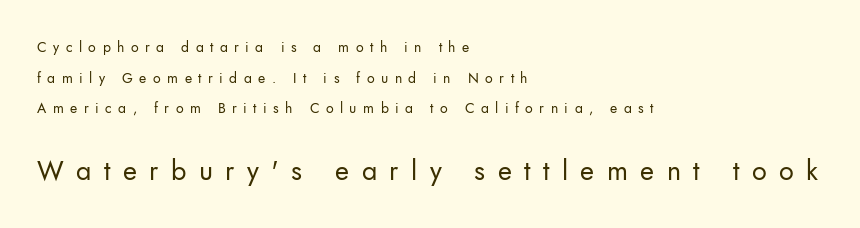
Q: Is the text bold? A: No.
Q: Is the text italic (slanted)? A: No, it is upright.
Q: Is the text underlined? A: No.
Q: How is the paragraph aligned? A: Left-aligned.
Q: Is the spacing between letters normal or unusually wide? A: Unusually wide.
Q: Is the spacing between lines tight, normal or loose? A: Loose.
Q: Which block of text is set in a larger size, the first (top) or the second (bottom)? A: The second (bottom) one.
